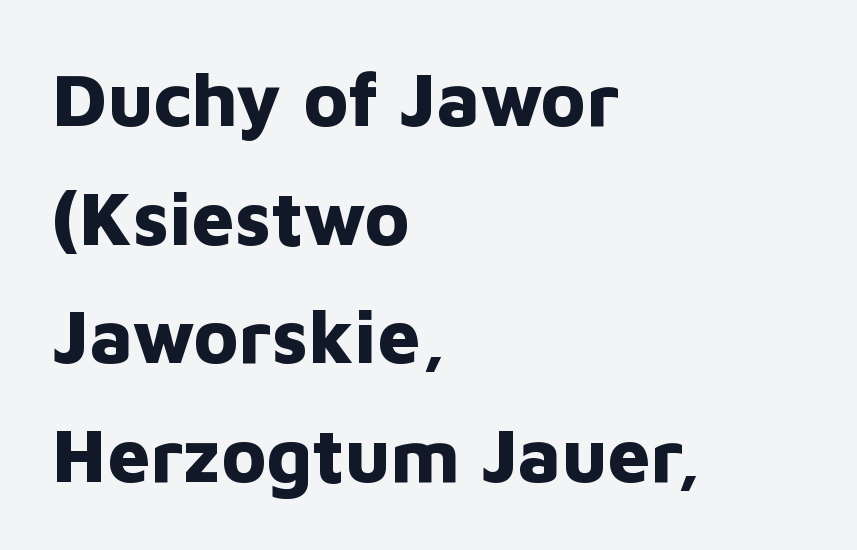
{"serif": "no", "italic": "no", "bold": "yes", "weight": "bold", "width": "normal", "stroke_contrast": "low", "x_height": "medium", "monospaced": "no", "underline": "no", "align": "left", "line_spacing": "normal", "line_spacing_ratio": 1.56, "letter_spacing": "normal", "letter_spacing_em": 0.0, "glyph_px": 76}
